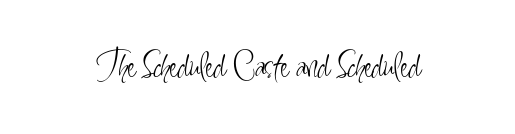
Q: Is the text bold? A: No.
Q: Is the typeface a serif or a sans-serif typeface? A: Sans-serif.
Q: Is the text underlined? A: No.
Q: Is the spacing between letters normal or unusually wide? A: Normal.
Q: Width (condensed, normal, or wide)? A: Condensed.
Q: Stroke contrast? A: Low.
Q: x-height? A: Small.
Q: Monospaced? A: No.
